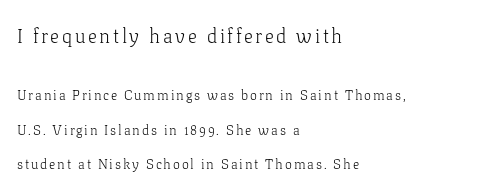
{"italic": "no", "bold": "no", "underline": "no", "align": "left", "line_spacing": "loose", "line_spacing_ratio": 2.46, "larger_block": "first", "size_ratio": 1.43, "glyph_px": 20}
